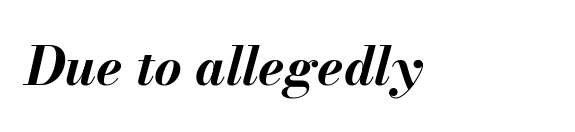
Q: Is the text bold? A: Yes.
Q: Is the text italic (slanted)? A: Yes, it leans right by about 13 degrees.
Q: Is the text underlined? A: No.
Q: Is the spacing between letters normal or unusually wide? A: Normal.
Q: Width (condensed, normal, or wide)? A: Normal.
Q: Stroke contrast? A: Medium.
Q: x-height? A: Small.
Q: Monospaced? A: No.
